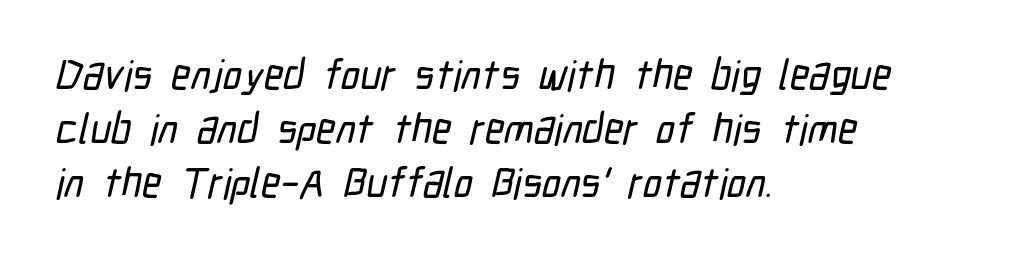
{"serif": "no", "width": "condensed", "stroke_contrast": "low", "x_height": "medium", "monospaced": "no", "underline": "no", "align": "left", "line_spacing": "normal", "line_spacing_ratio": 1.29, "letter_spacing": "normal", "letter_spacing_em": 0.0, "glyph_px": 42}
